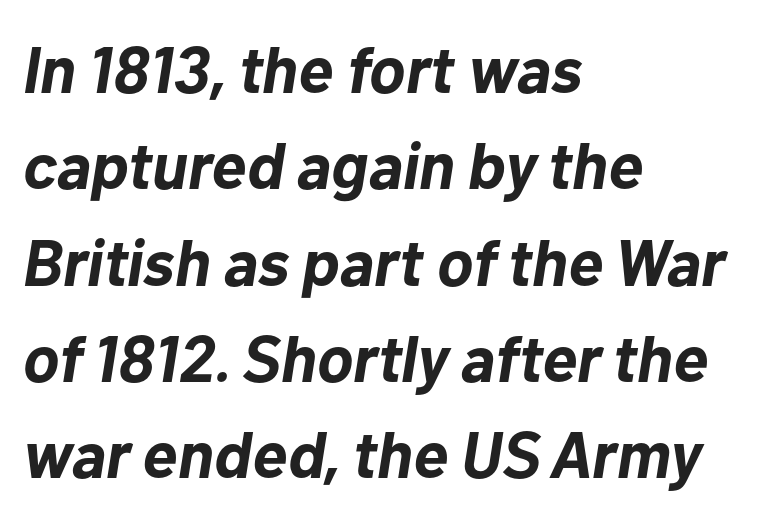
{"italic": "yes", "lean": "right", "slant_degrees": 10, "bold": "yes", "weight": "bold", "width": "normal", "stroke_contrast": "low", "x_height": "medium", "monospaced": "no", "underline": "no", "align": "left", "line_spacing": "normal", "line_spacing_ratio": 1.46, "letter_spacing": "normal", "letter_spacing_em": 0.0, "glyph_px": 66}
